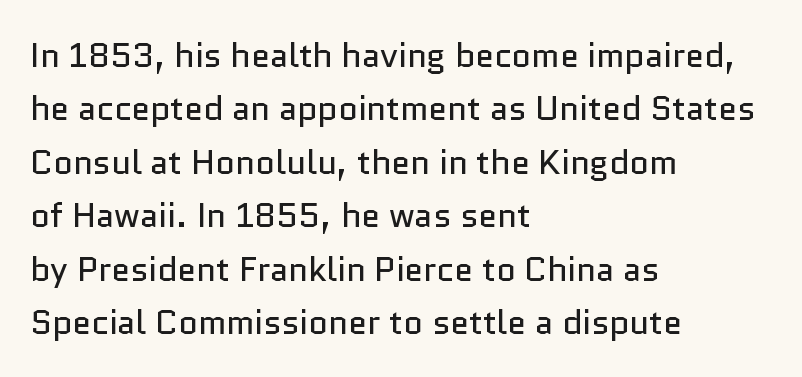
The font's upright variant was chosen for this text. Heft: none added — not bold. The characters display no serif detailing; their extremities are plain. Clear beneath every line of the passage. Here the designer chose a conventional face with non-uniform glyph widths.
